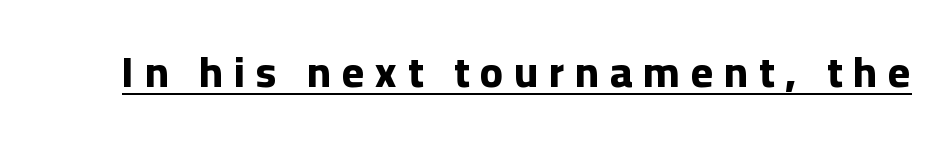
The image shows 43 px bold sans-serif type, upright; set unusually wide letter spacing (+0.25 em), underlined; low stroke contrast and a medium x-height.
